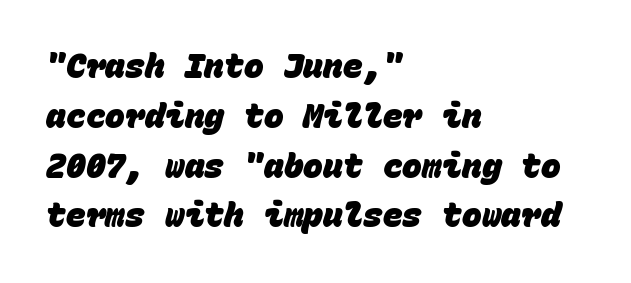
The image shows 33 px heavy sans-serif type, monospaced; set left-aligned, normal line spacing (1.51x), normal letter spacing, not underlined; low stroke contrast and a large x-height.
